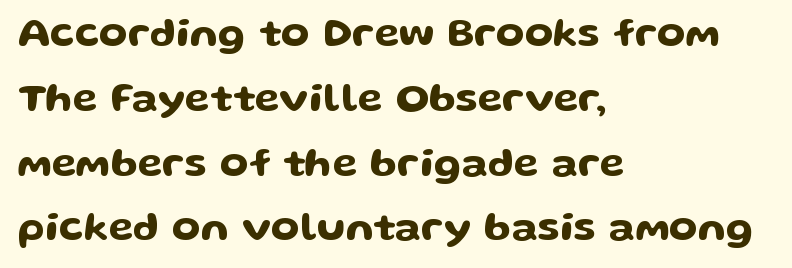
{"serif": "no", "italic": "no", "width": "wide", "stroke_contrast": "low", "x_height": "medium", "monospaced": "no", "underline": "no", "align": "left", "line_spacing": "normal", "line_spacing_ratio": 1.58, "letter_spacing": "normal", "letter_spacing_em": 0.0, "glyph_px": 41}
